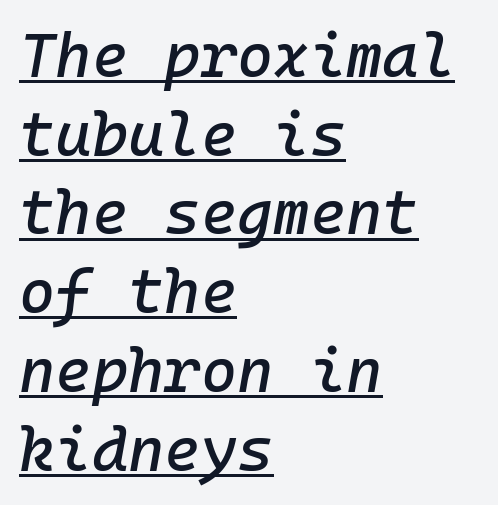
Q: Is the text italic (slanted)? A: Yes, it leans right by about 10 degrees.
Q: Is the text underlined? A: Yes.
Q: How is the paragraph aligned? A: Left-aligned.
Q: Is the spacing between letters normal or unusually wide? A: Normal.
Q: Is the spacing between lines tight, normal or loose? A: Normal.
Q: Width (condensed, normal, or wide)? A: Normal.
Q: Stroke contrast? A: Low.
Q: x-height? A: Medium.
Q: Monospaced? A: Yes.
